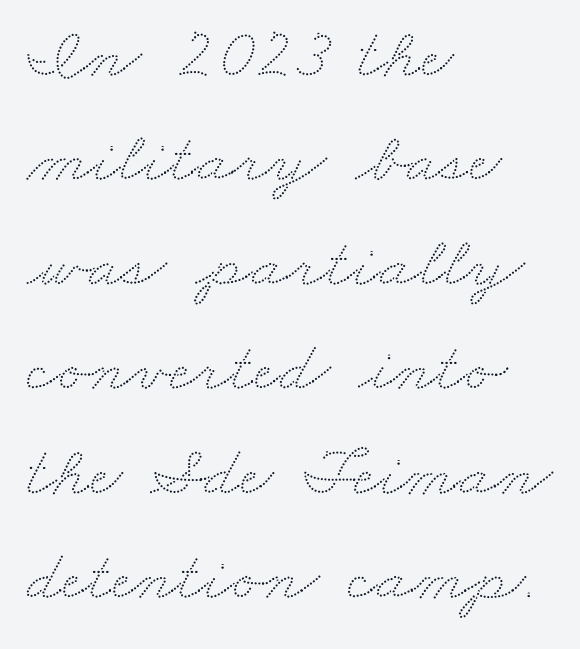
The image shows 72 px wide type; set left-aligned, normal line spacing (1.45x), normal letter spacing, not underlined; low stroke contrast and a small x-height.
